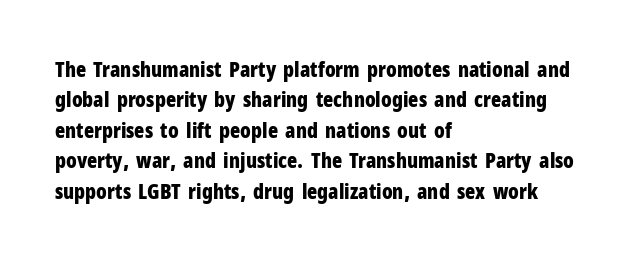
Q: Is the text bold? A: Yes.
Q: Is the text italic (slanted)? A: No, it is upright.
Q: Is the text underlined? A: No.
Q: How is the paragraph aligned? A: Left-aligned.
Q: Is the spacing between letters normal or unusually wide? A: Normal.
Q: Is the spacing between lines tight, normal or loose? A: Normal.
